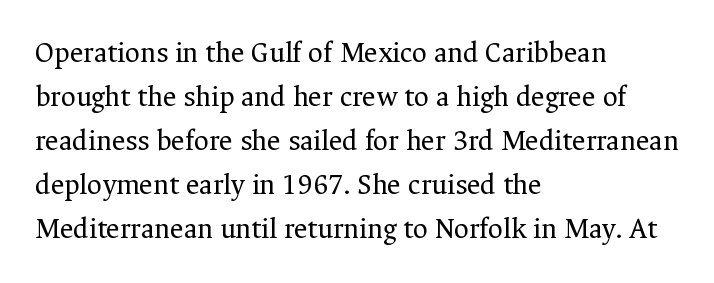
{"serif": "yes", "italic": "no", "bold": "no", "weight": "regular", "width": "normal", "stroke_contrast": "medium", "x_height": "medium", "monospaced": "no", "underline": "no", "align": "left", "line_spacing": "normal", "line_spacing_ratio": 1.52, "letter_spacing": "normal", "letter_spacing_em": 0.0, "glyph_px": 29}
